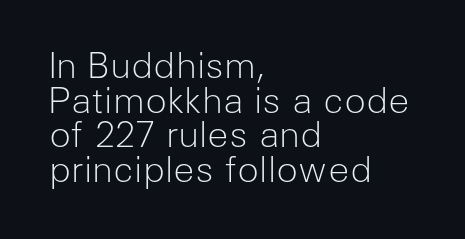
The image shows 36 px light sans-serif type, upright; set left-aligned, tight line spacing (0.96x), normal letter spacing, not underlined; low stroke contrast and a medium x-height.
